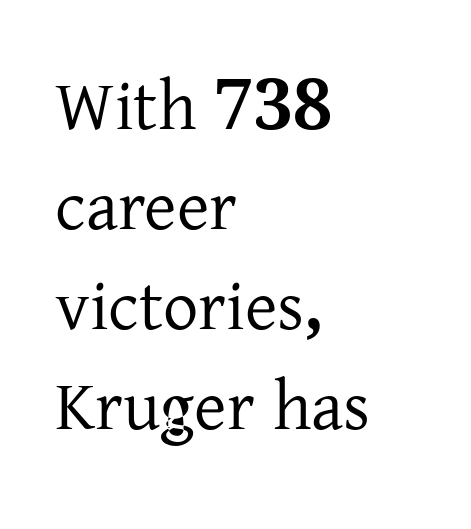
Students, note that the glyphs here touch the page at normal intervals. The type sits square on the baseline with zero lean. Is this a sans? No — the strokes have serifs. Unmarked baselines from the first word to the last. Compared with typical paragraphs, the rows here are spaced about the same. Left-aligned paragraph, ragged on the right.
